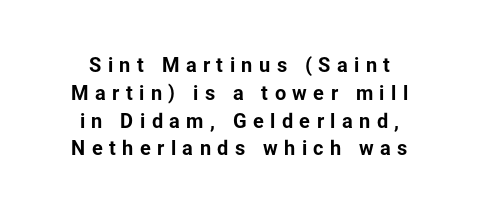
{"italic": "no", "bold": "yes", "underline": "no", "align": "center", "line_spacing": "normal", "line_spacing_ratio": 1.39, "letter_spacing": "wide", "letter_spacing_em": 0.32, "glyph_px": 20}
